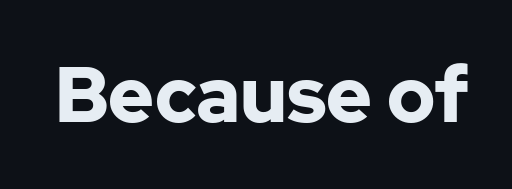
The image shows 77 px bold sans-serif type, upright; set normal letter spacing, not underlined; low stroke contrast and a medium x-height.
